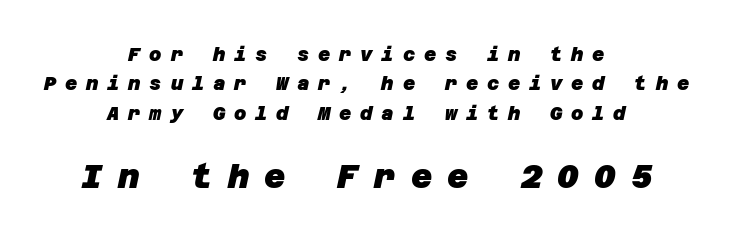
Notice how the passage keeps no hard edge, just a central spine. The passage shown begins with its smaller block and ends with its larger one. Any mark beneath the type? The region is blank. The vertical gap from one line to the next is medium. The letters are bold, with thick, heavy strokes.
